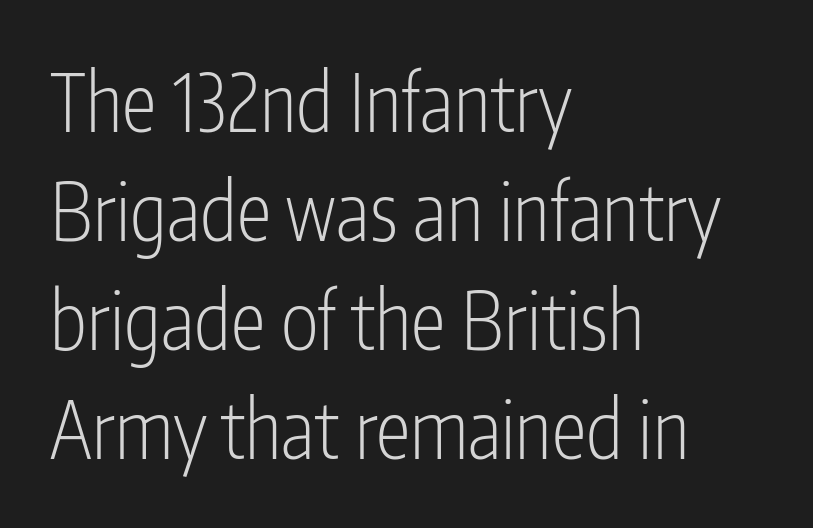
The image shows 79 px light, condensed sans-serif type, upright; set left-aligned, normal line spacing (1.38x), normal letter spacing, not underlined; low stroke contrast and a medium x-height.
